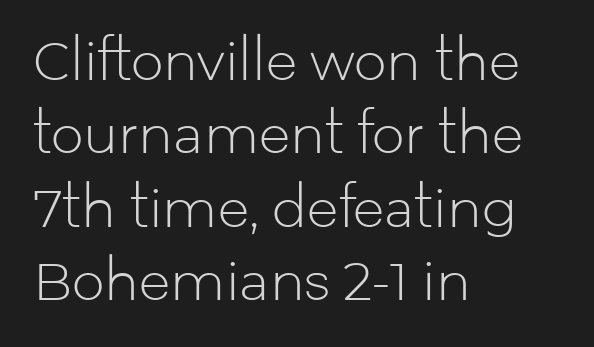
The font sits on the lighter half of the weight spectrum, regular included. Quick note: not italic, upright. Regarding serifs, this sample does without them. Each word holds together tightly as a unit, with standard inter-letter gaps. The foot of each line stays bare and open. The text block is weighted toward the left margin, trailing off unevenly rightward.
